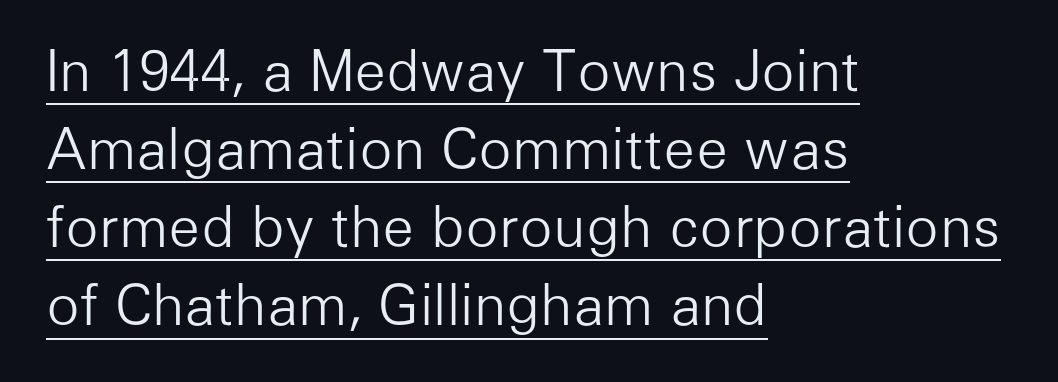
The image shows 55 px light sans-serif type, upright; set left-aligned, normal line spacing (1.42x), normal letter spacing, underlined; low stroke contrast and a medium x-height.
